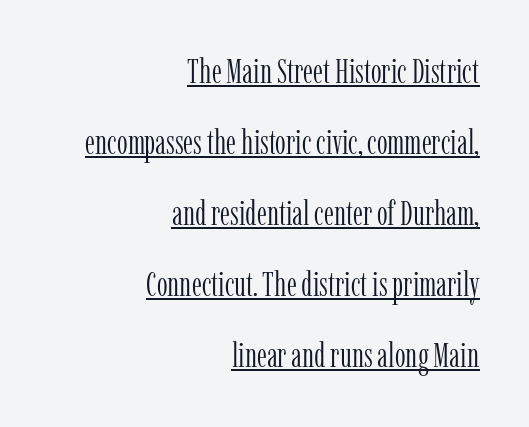
{"serif": "yes", "italic": "no", "bold": "no", "weight": "light", "width": "condensed", "stroke_contrast": "low", "x_height": "medium", "monospaced": "no", "underline": "yes", "align": "right", "line_spacing": "loose", "line_spacing_ratio": 2.09, "letter_spacing": "normal", "letter_spacing_em": 0.0, "glyph_px": 34}
